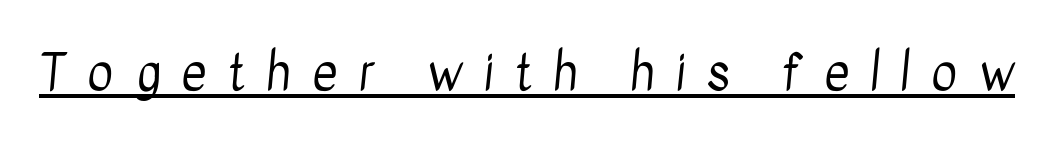
{"serif": "no", "bold": "no", "weight": "regular", "width": "condensed", "stroke_contrast": "low", "x_height": "medium", "monospaced": "no", "underline": "yes", "letter_spacing": "wide", "letter_spacing_em": 0.43, "glyph_px": 49}
